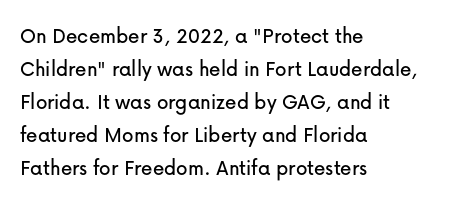
Q: Is the text italic (slanted)? A: No, it is upright.
Q: Is the text underlined? A: No.
Q: How is the paragraph aligned? A: Left-aligned.
Q: Is the spacing between letters normal or unusually wide? A: Normal.
Q: Is the spacing between lines tight, normal or loose? A: Normal.
